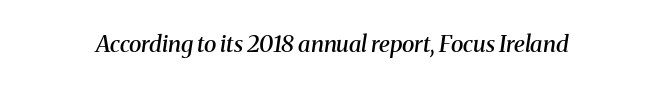
{"italic": "yes", "lean": "right", "slant_degrees": 8, "bold": "semi", "underline": "no", "letter_spacing": "normal", "letter_spacing_em": 0.0, "glyph_px": 23}
